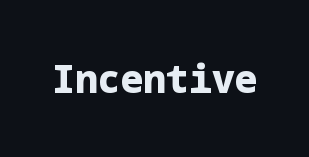
Q: Is the text bold? A: Yes.
Q: Is the text italic (slanted)? A: No, it is upright.
Q: Is the typeface a serif or a sans-serif typeface? A: Sans-serif.
Q: Is the text underlined? A: No.
Q: Is the spacing between letters normal or unusually wide? A: Normal.
Q: Width (condensed, normal, or wide)? A: Normal.
Q: Stroke contrast? A: Low.
Q: x-height? A: Medium.
